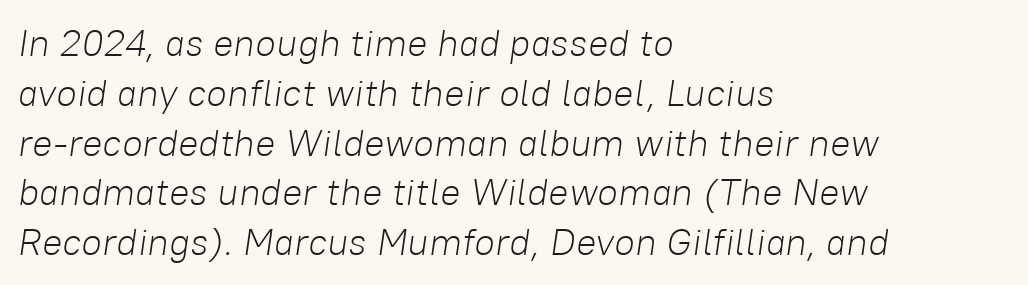
The image shows 38 px light type, italic (leaning right); set left-aligned, normal line spacing (1.31x), normal letter spacing, not underlined; low stroke contrast and a medium x-height.
